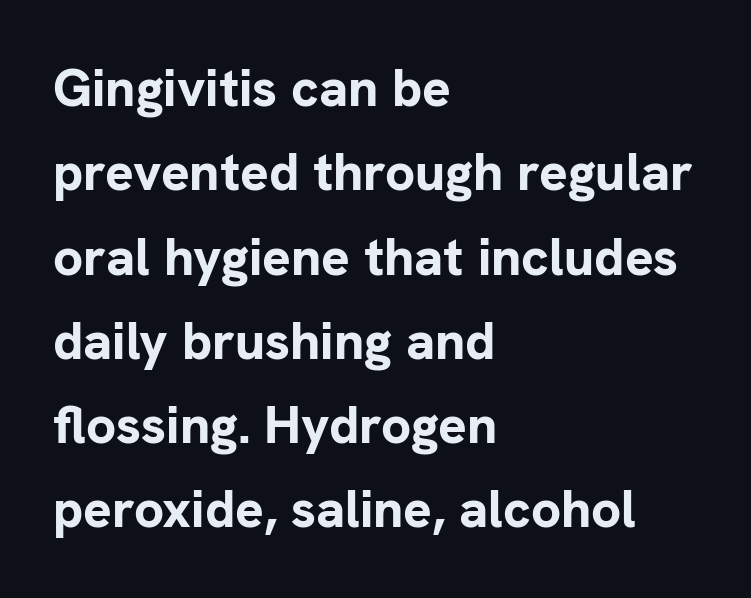
Compared with a centered layout, this one pins lines to the left instead. Rendered with straight, roman letterforms. The face used here is proportionally spaced, like ordinary book or web type. Does extra space separate the letters? No, they use regular spacing. Rule under the text: the space is simply empty.
